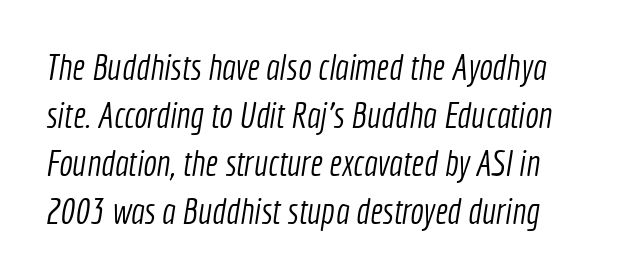
{"serif": "no", "bold": "no", "weight": "light", "width": "condensed", "x_height": "medium", "monospaced": "no", "underline": "no", "line_spacing": "normal", "line_spacing_ratio": 1.33, "letter_spacing": "normal", "letter_spacing_em": 0.0, "glyph_px": 36}
